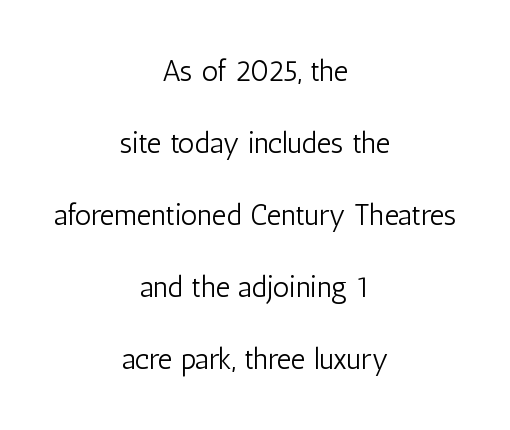
The image shows 29 px light, condensed sans-serif type, upright; set centered, loose line spacing (2.48x), normal letter spacing, not underlined; low stroke contrast and a medium x-height.
